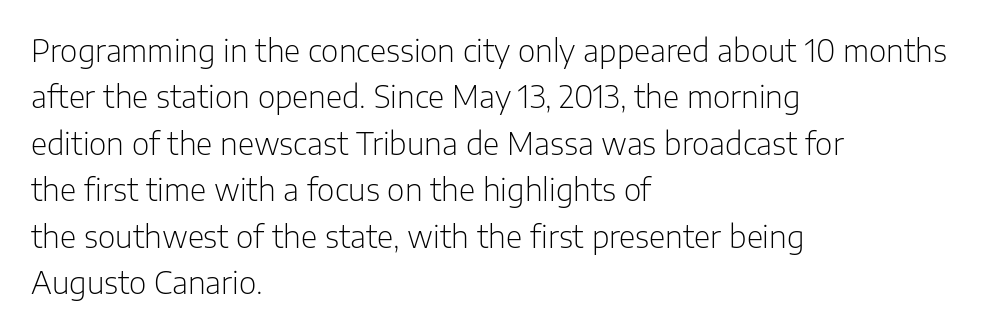
{"serif": "no", "italic": "no", "bold": "no", "weight": "light", "width": "normal", "stroke_contrast": "low", "x_height": "medium", "monospaced": "no", "underline": "no", "align": "left", "line_spacing": "normal", "line_spacing_ratio": 1.55, "letter_spacing": "normal", "letter_spacing_em": 0.0, "glyph_px": 30}
